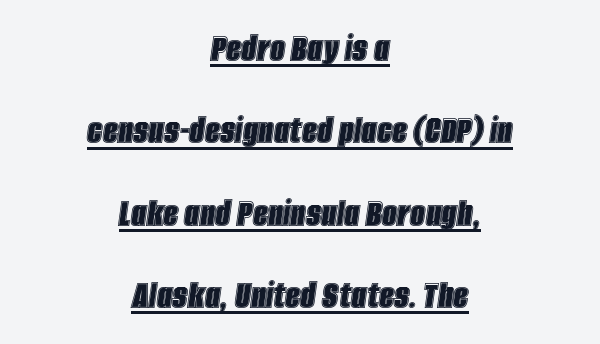
{"italic": "yes", "lean": "right", "slant_degrees": 8, "width": "condensed", "x_height": "large", "monospaced": "no", "underline": "yes", "align": "center", "line_spacing": "loose", "line_spacing_ratio": 1.96, "letter_spacing": "normal", "letter_spacing_em": 0.0, "glyph_px": 42}
